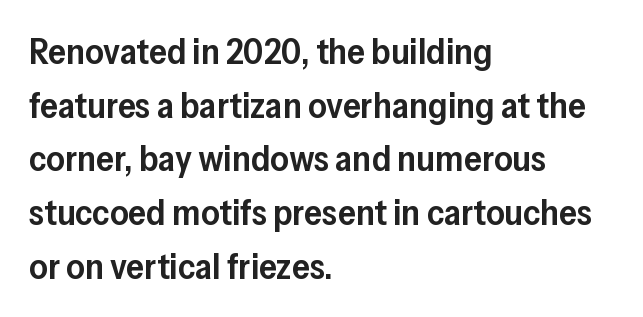
The image shows 36 px semibold sans-serif type, upright; set left-aligned, normal line spacing (1.49x), normal letter spacing, not underlined; low stroke contrast and a medium x-height.
